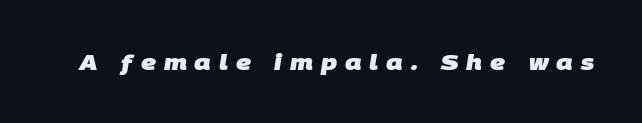
{"bold": "yes", "underline": "no", "letter_spacing": "wide", "letter_spacing_em": 0.36, "glyph_px": 22}
